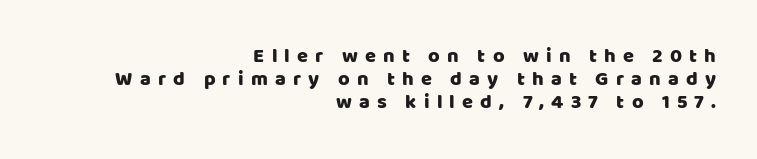
{"italic": "no", "underline": "no", "align": "right", "line_spacing": "tight", "line_spacing_ratio": 1.14, "letter_spacing": "wide", "letter_spacing_em": 0.36, "glyph_px": 20}
